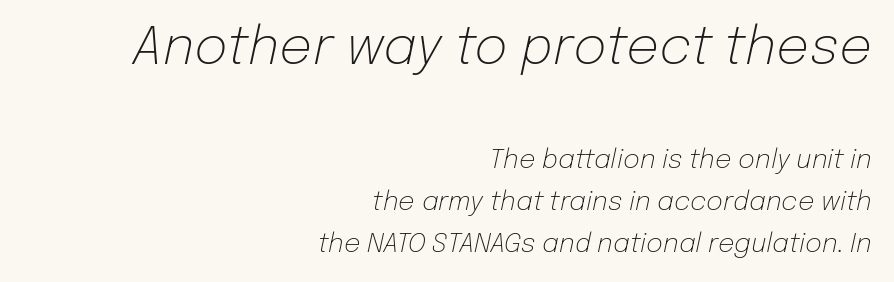
The image shows 52 px light type, italic (leaning right); set right-aligned, normal line spacing (1.61x), normal letter spacing, not underlined; the first (top) block is 2.0x larger; low stroke contrast and a medium x-height.
